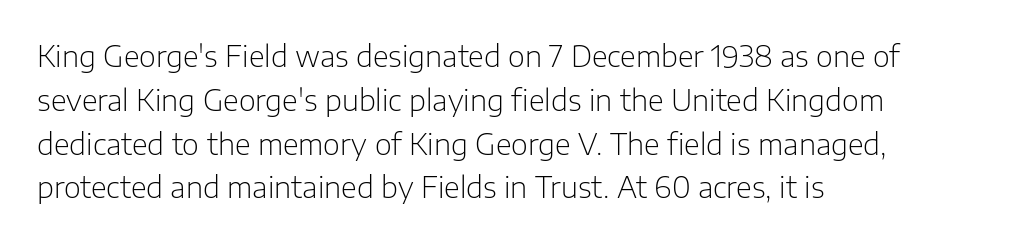
These glyphs show unthickened strokes, regular width or finer. The setting favours the left margin, as ordinary paragraphs usually do. These lines keep a tight, regular rhythm from letter to letter. The vertical gap from one line to the next is medium. Anything drawn beneath the words? Only blank space. The glyphs in this specimen are sans serif.
